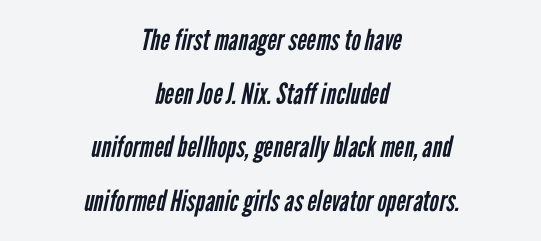
Q: Is the text bold? A: No.
Q: Is the typeface a serif or a sans-serif typeface? A: Sans-serif.
Q: Is the text underlined? A: No.
Q: How is the paragraph aligned? A: Centered.
Q: Is the spacing between letters normal or unusually wide? A: Normal.
Q: Width (condensed, normal, or wide)? A: Condensed.
Q: Stroke contrast? A: Low.
Q: x-height? A: Medium.
Q: Monospaced? A: No.
